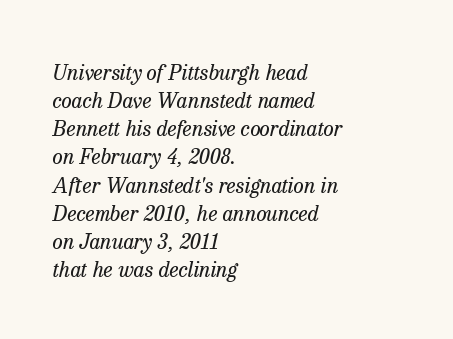
Q: Is the text bold? A: No.
Q: Is the text italic (slanted)? A: Yes, it leans right by about 13 degrees.
Q: Is the text underlined? A: No.
Q: How is the paragraph aligned? A: Left-aligned.
Q: Is the spacing between letters normal or unusually wide? A: Normal.
Q: Is the spacing between lines tight, normal or loose? A: Normal.
